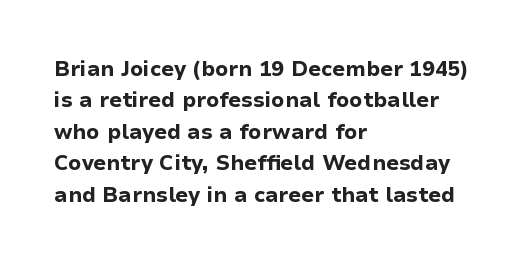
Set as a true bold cut, around the 700 mark. You can tell it's not italic because the verticals are truly vertical. Horizontally, the lines are justified to the leading edge only. Evenly set lines give the paragraph a standard silhouette. Just letters on the line, the space beneath them empty. Compared with typical body copy, the letter spacing here is the same.
